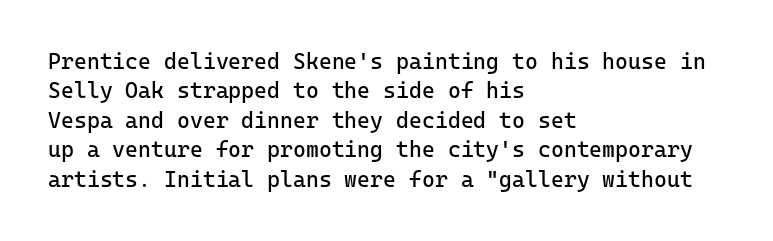
The image shows 22 px text type, upright; set left-aligned, normal line spacing (1.34x), normal letter spacing, not underlined.
